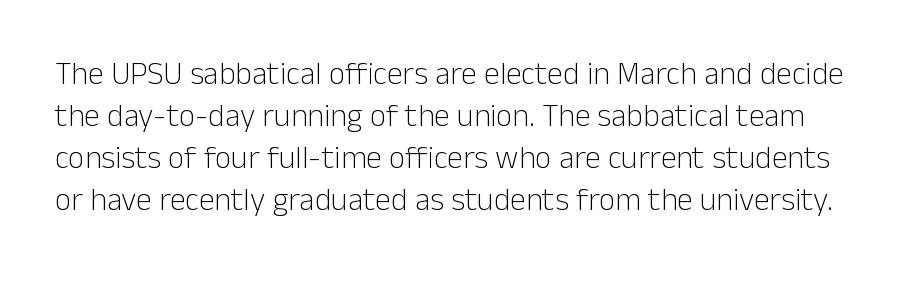
{"serif": "no", "italic": "no", "bold": "no", "weight": "light", "width": "normal", "stroke_contrast": "low", "x_height": "medium", "monospaced": "no", "underline": "no", "line_spacing": "normal", "line_spacing_ratio": 1.31, "letter_spacing": "normal", "letter_spacing_em": 0.0, "glyph_px": 32}
